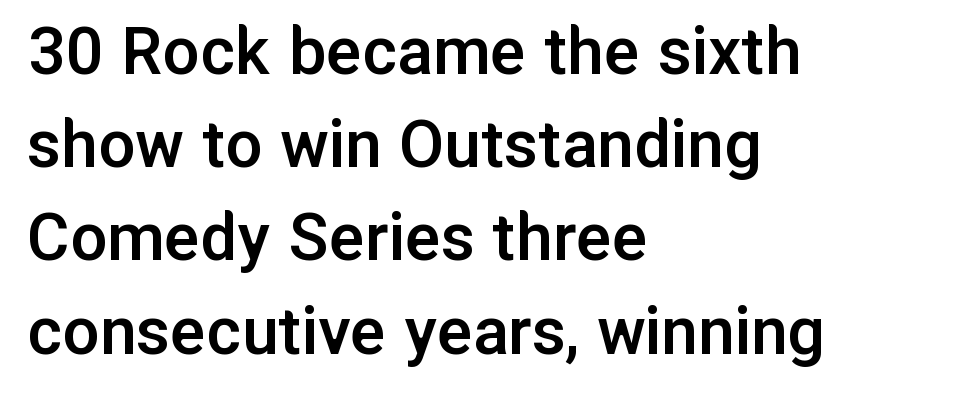
{"serif": "no", "italic": "no", "bold": "semi", "weight": "semibold", "width": "normal", "stroke_contrast": "low", "x_height": "medium", "monospaced": "no", "underline": "no", "align": "left", "line_spacing": "normal", "line_spacing_ratio": 1.26, "letter_spacing": "normal", "letter_spacing_em": 0.0, "glyph_px": 74}
